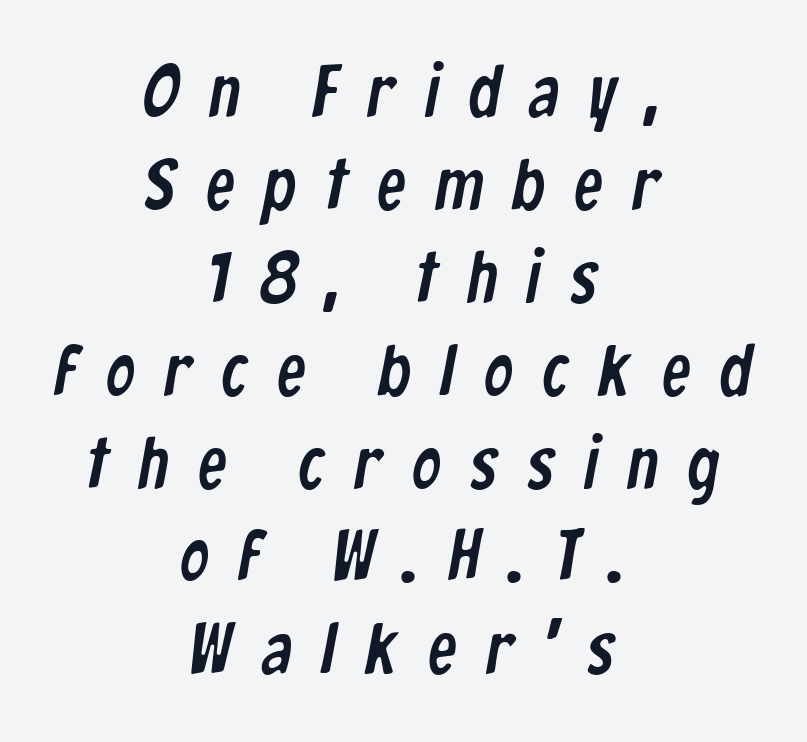
Q: Is the typeface a serif or a sans-serif typeface? A: Sans-serif.
Q: Is the text underlined? A: No.
Q: How is the paragraph aligned? A: Centered.
Q: Is the spacing between letters normal or unusually wide? A: Unusually wide.
Q: Is the spacing between lines tight, normal or loose? A: Normal.
Q: Width (condensed, normal, or wide)? A: Condensed.
Q: Stroke contrast? A: Low.
Q: x-height? A: Medium.
Q: Monospaced? A: No.
